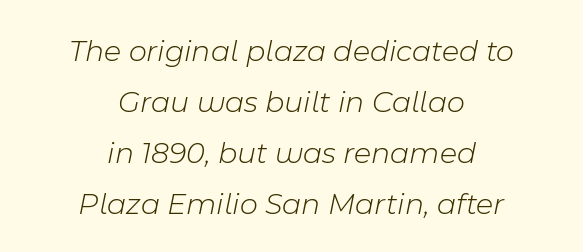
{"italic": "yes", "lean": "right", "slant_degrees": 11, "bold": "no", "weight": "light", "width": "normal", "stroke_contrast": "low", "x_height": "medium", "monospaced": "no", "underline": "no", "align": "center", "line_spacing": "normal", "line_spacing_ratio": 1.64, "letter_spacing": "normal", "letter_spacing_em": 0.0, "glyph_px": 31}
